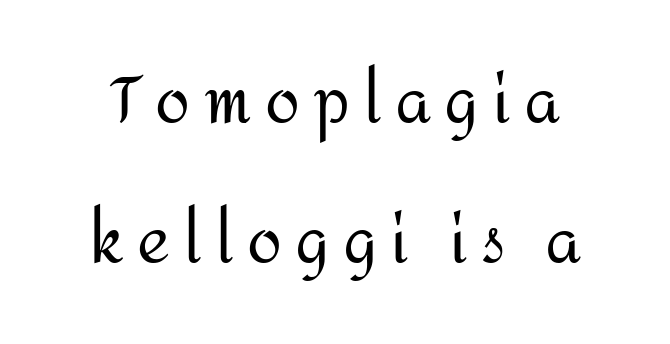
Q: Is the text bold? A: No.
Q: Is the text italic (slanted)? A: No, it is upright.
Q: Is the typeface a serif or a sans-serif typeface? A: Sans-serif.
Q: Is the text underlined? A: No.
Q: How is the paragraph aligned? A: Centered.
Q: Is the spacing between letters normal or unusually wide? A: Unusually wide.
Q: Is the spacing between lines tight, normal or loose? A: Loose.
Q: Width (condensed, normal, or wide)? A: Normal.
Q: Stroke contrast? A: Medium.
Q: x-height? A: Medium.
Q: Monospaced? A: No.
